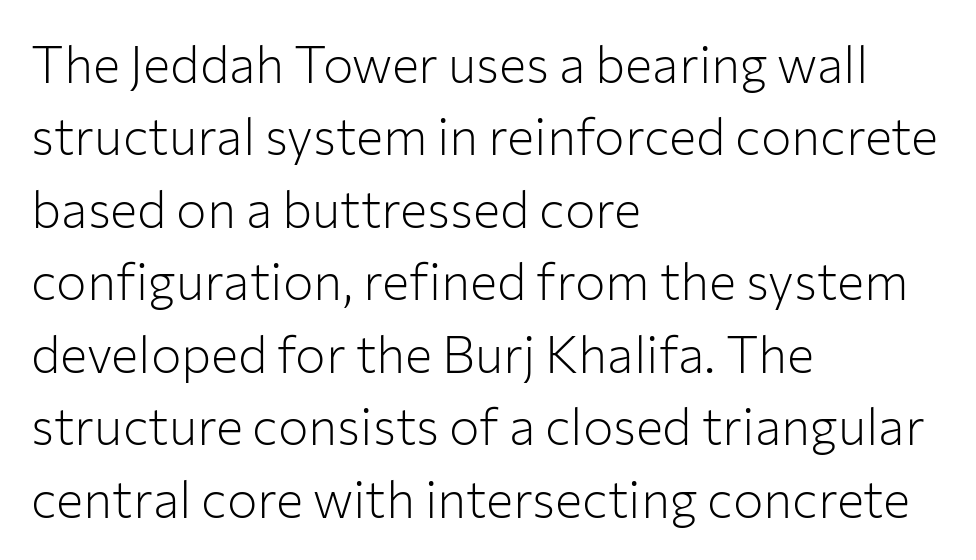
Q: Is the text bold? A: No.
Q: Is the text italic (slanted)? A: No, it is upright.
Q: Is the typeface a serif or a sans-serif typeface? A: Sans-serif.
Q: Is the text underlined? A: No.
Q: How is the paragraph aligned? A: Left-aligned.
Q: Is the spacing between letters normal or unusually wide? A: Normal.
Q: Is the spacing between lines tight, normal or loose? A: Normal.
Q: Width (condensed, normal, or wide)? A: Normal.
Q: Stroke contrast? A: Low.
Q: x-height? A: Medium.
Q: Monospaced? A: No.
